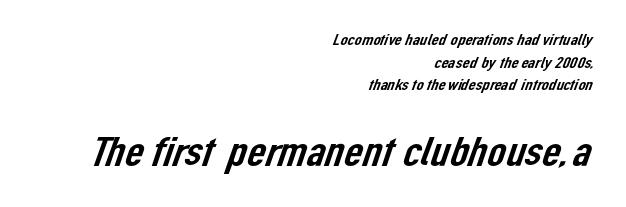
The image shows 41 px sans-serif type; set right-aligned, normal line spacing (1.41x), normal letter spacing, not underlined; the second (bottom) block is 2.56x larger; low stroke contrast and a medium x-height.
